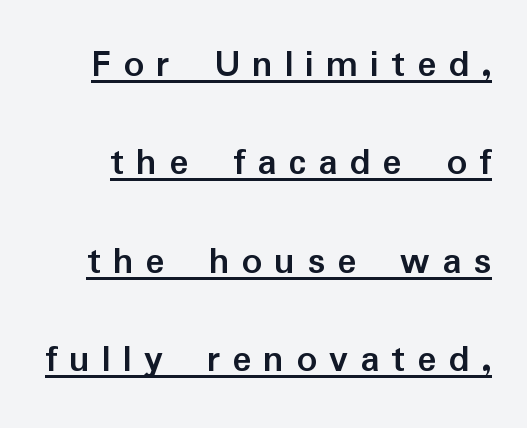
The image shows 40 px semibold sans-serif type, upright; set loose line spacing (2.46x), unusually wide letter spacing (+0.3 em), underlined; low stroke contrast and a medium x-height.
